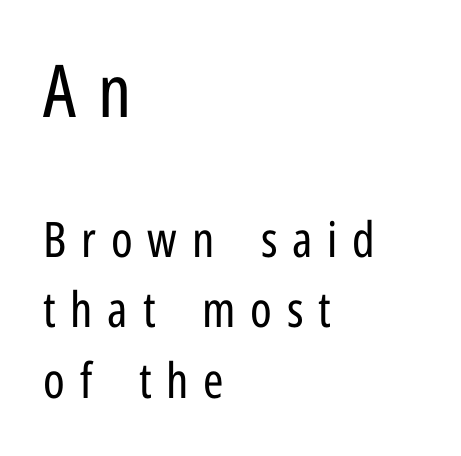
The image shows 73 px regular-weight, condensed sans-serif type, upright; set left-aligned, normal line spacing (1.44x), unusually wide letter spacing (+0.3 em), not underlined; the first (top) block is 1.49x larger; low stroke contrast and a medium x-height.
